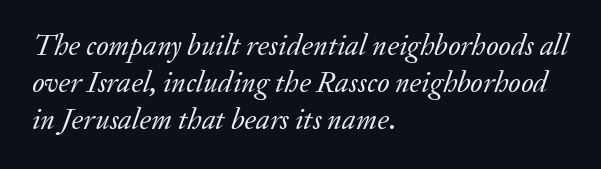
The image shows 30 px regular-weight serif type, italic (leaning right); set left-aligned, line spacing 1.23x, normal letter spacing, not underlined; low stroke contrast and a small x-height.
